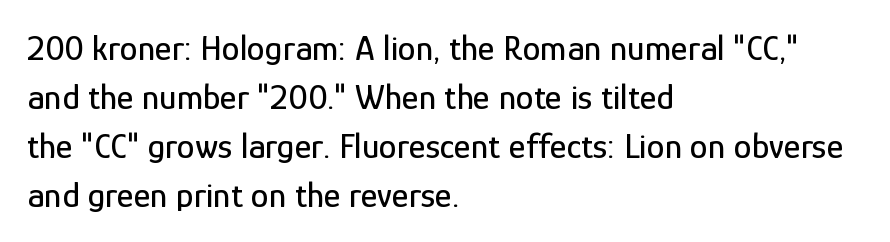
Q: Is the text italic (slanted)? A: No, it is upright.
Q: Is the typeface a serif or a sans-serif typeface? A: Sans-serif.
Q: Is the text underlined? A: No.
Q: How is the paragraph aligned? A: Left-aligned.
Q: Is the spacing between letters normal or unusually wide? A: Normal.
Q: Is the spacing between lines tight, normal or loose? A: Normal.
Q: Width (condensed, normal, or wide)? A: Condensed.
Q: Stroke contrast? A: Low.
Q: x-height? A: Medium.
Q: Monospaced? A: No.
